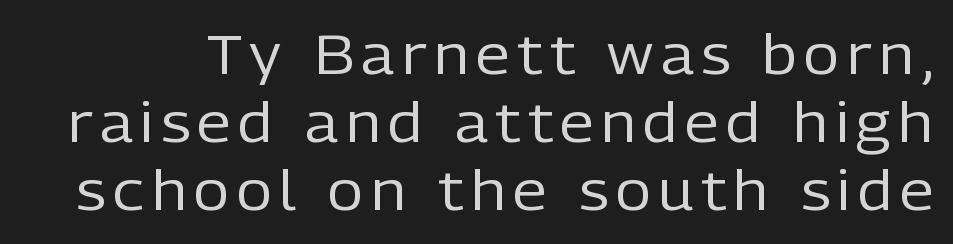
Stems here are at most as thick as an everyday book face. Examine the stroke ends and you'll find no serifs. No word sits above an underline. These lines were composed using upright roman letters. Proportional: the letters do not fall into vertical columns.
